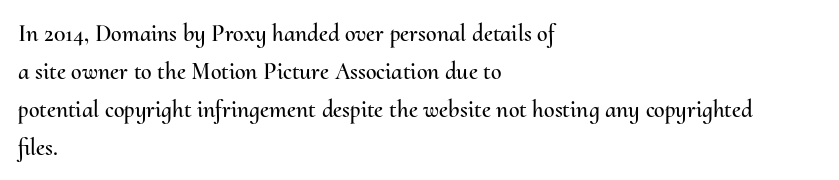
Q: Is the text italic (slanted)? A: No, it is upright.
Q: Is the text underlined? A: No.
Q: How is the paragraph aligned? A: Left-aligned.
Q: Is the spacing between letters normal or unusually wide? A: Normal.
Q: Is the spacing between lines tight, normal or loose? A: Normal.
